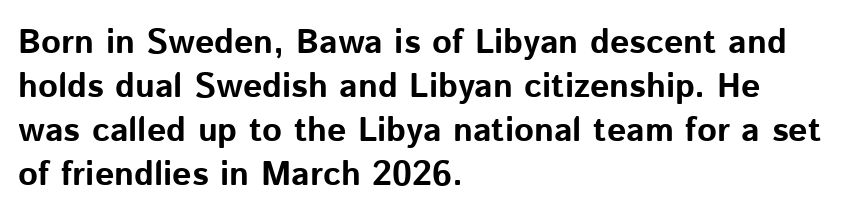
{"serif": "no", "italic": "no", "bold": "yes", "weight": "bold", "width": "normal", "stroke_contrast": "low", "x_height": "medium", "monospaced": "no", "underline": "no", "align": "left", "line_spacing": "normal", "line_spacing_ratio": 1.29, "letter_spacing": "normal", "letter_spacing_em": 0.0, "glyph_px": 34}
